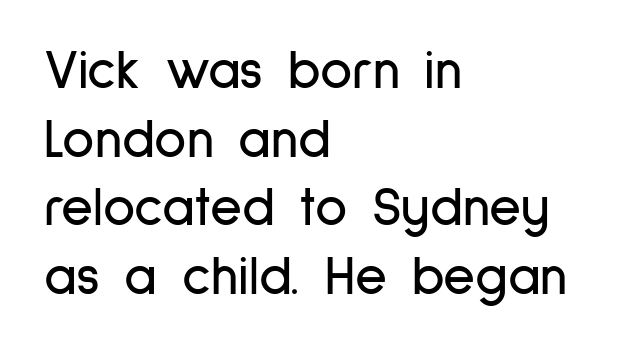
Typeset ragged right — the left edge is the straight one. Letters rest on an invisible, unmarked baseline. Caption: standard tracking, unaltered. How would I describe the line gaps? Plain and ordinary. The font's upright variant was chosen for this text.
